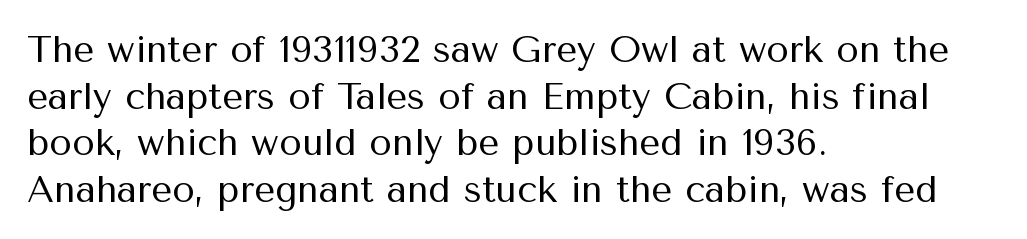
The image shows 37 px regular-weight sans-serif type, upright; set left-aligned, normal line spacing (1.26x), normal letter spacing, not underlined; medium stroke contrast and a medium x-height.
